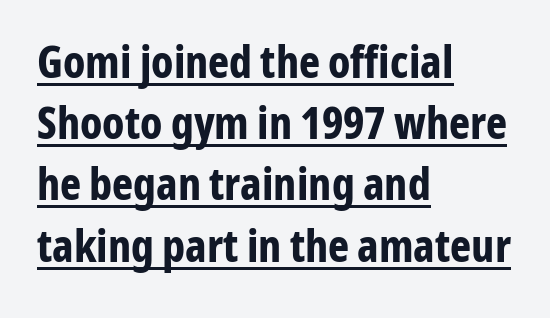
The passage shown is typed in a proportional face where columns would drift. Is the type bold? Yes — the strokes are clearly thick and heavy. Compared with typical paragraphs, the rows here are spaced about the same. Line beginnings align vertically; line endings do not. Decoration check: the copy is underlined. Characters remain perfectly vertical along every line.
